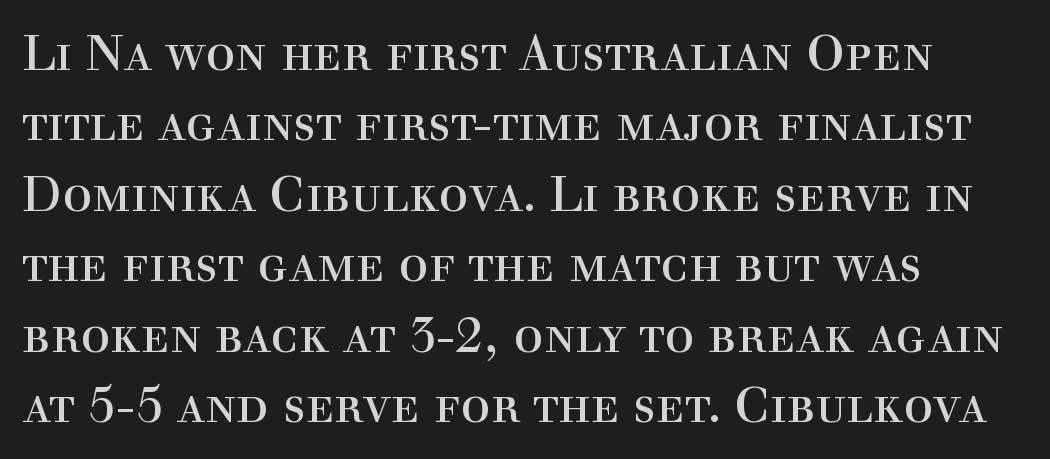
{"serif": "yes", "italic": "no", "bold": "no", "weight": "regular", "width": "normal", "x_height": "medium", "monospaced": "no", "underline": "no", "align": "left", "line_spacing": "normal", "line_spacing_ratio": 1.41, "letter_spacing": "normal", "letter_spacing_em": 0.0, "glyph_px": 50}
